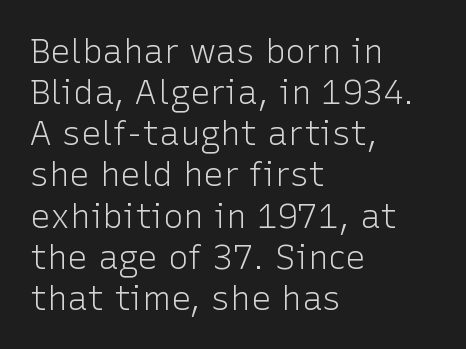
{"serif": "no", "italic": "no", "bold": "no", "weight": "light", "width": "normal", "stroke_contrast": "low", "x_height": "medium", "monospaced": "no", "underline": "no", "align": "left", "line_spacing_ratio": 1.21, "letter_spacing": "normal", "letter_spacing_em": 0.0, "glyph_px": 34}
